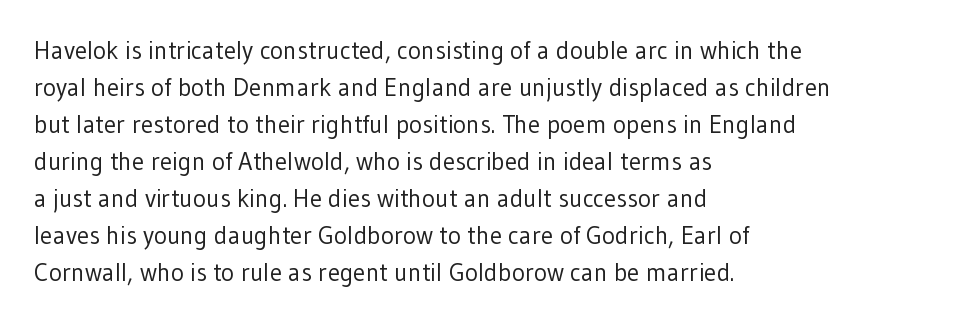
The image shows 25 px text type, upright; set left-aligned, normal line spacing (1.48x), normal letter spacing, not underlined.
